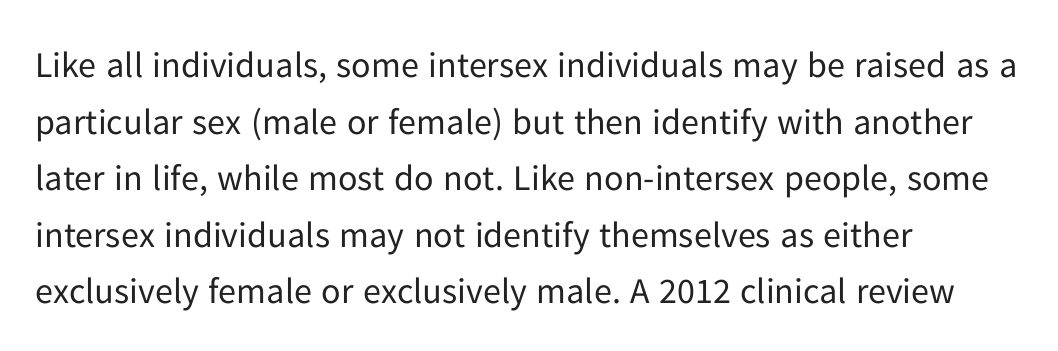
The image shows 36 px regular-weight sans-serif type, upright; set left-aligned, normal line spacing (1.57x), normal letter spacing, not underlined; low stroke contrast and a medium x-height.
